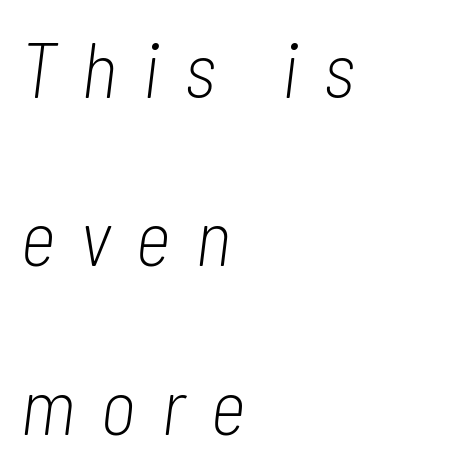
{"italic": "yes", "lean": "right", "slant_degrees": 7, "bold": "no", "weight": "light", "width": "condensed", "stroke_contrast": "low", "x_height": "medium", "monospaced": "no", "underline": "no", "align": "left", "line_spacing": "loose", "line_spacing_ratio": 2.16, "letter_spacing": "wide", "letter_spacing_em": 0.32, "glyph_px": 78}
